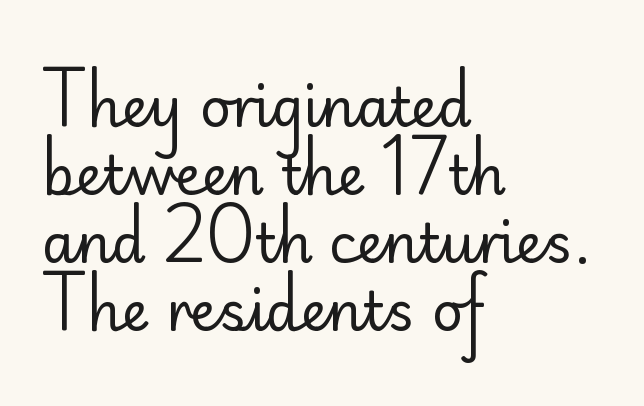
Clear beneath every line of the passage. Observe the ordinary spacing: letters are neighbours, not strangers. The rendering uses natural spacing where letterforms have individual widths. Weight class: somewhere from thin through regular. This block has exactly the height ordinary leading produces. A student would call this left alignment; a typographer would say flush left, rag right.
